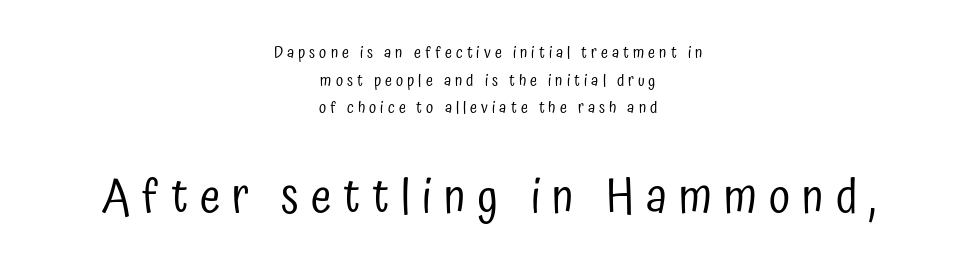
Q: Is the text bold? A: No.
Q: Is the text italic (slanted)? A: No, it is upright.
Q: Is the typeface a serif or a sans-serif typeface? A: Sans-serif.
Q: Is the text underlined? A: No.
Q: How is the paragraph aligned? A: Centered.
Q: Is the spacing between letters normal or unusually wide? A: Unusually wide.
Q: Which block of text is set in a larger size, the first (top) or the second (bottom)? A: The second (bottom) one.
Q: Width (condensed, normal, or wide)? A: Condensed.
Q: Stroke contrast? A: Low.
Q: x-height? A: Medium.
Q: Monospaced? A: No.
